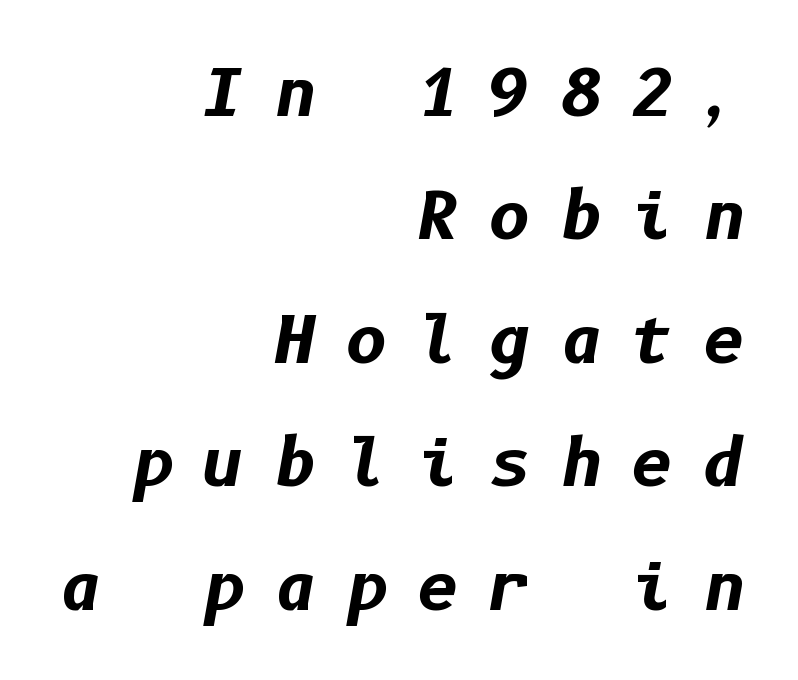
The text carries the slant typical of an italic or oblique font. Short and long lines alike share a common ending point at right. Plain, unruled lines of type. These lines stand farther apart than default settings would place them.
